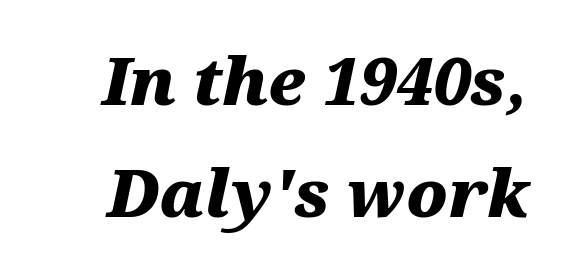
{"italic": "yes", "lean": "right", "slant_degrees": 12, "bold": "yes", "weight": "heavy", "width": "wide", "stroke_contrast": "medium", "x_height": "medium", "monospaced": "no", "underline": "no", "line_spacing_ratio": 1.72, "letter_spacing": "normal", "letter_spacing_em": 0.0, "glyph_px": 65}
